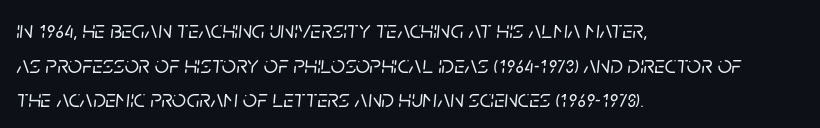
Q: Is the text italic (slanted)? A: Yes, it leans right by about 5 degrees.
Q: Is the text underlined? A: No.
Q: How is the paragraph aligned? A: Left-aligned.
Q: Is the spacing between letters normal or unusually wide? A: Normal.
Q: Is the spacing between lines tight, normal or loose? A: Normal.
